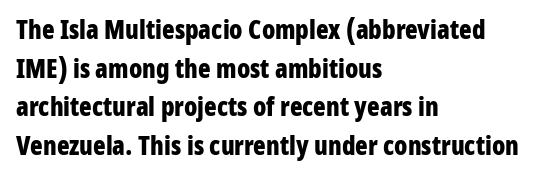
Leading: standard. Glyph-to-glyph distance matches everyday printed text. The face used here has the dense, thick strokes of a bold. These lines stack with their left ends in a neat column.
